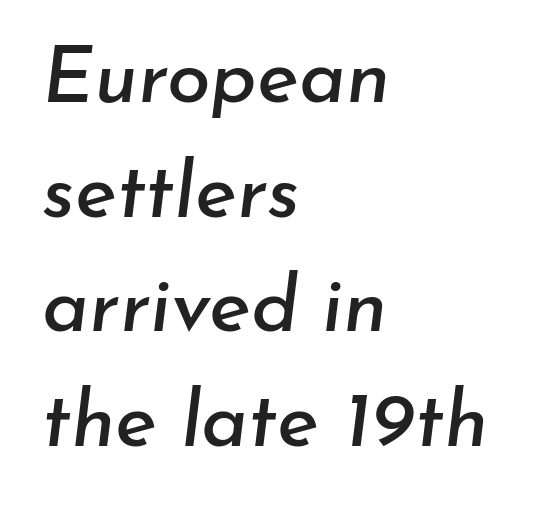
{"italic": "yes", "lean": "right", "slant_degrees": 7, "width": "normal", "stroke_contrast": "low", "x_height": "small", "monospaced": "no", "underline": "no", "align": "left", "line_spacing": "normal", "line_spacing_ratio": 1.45, "letter_spacing": "normal", "letter_spacing_em": 0.0, "glyph_px": 79}
